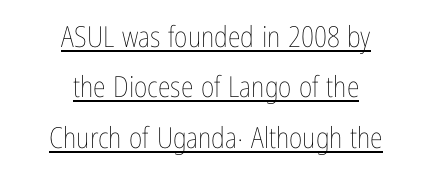
The image shows 29 px thin, condensed type, upright; set centered, line spacing 1.74x, normal letter spacing, underlined; low stroke contrast and a medium x-height.
